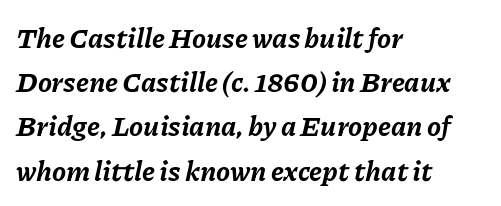
The image shows 28 px bold type, italic (leaning right); set left-aligned, normal line spacing (1.58x), normal letter spacing, not underlined; low stroke contrast and a medium x-height.
